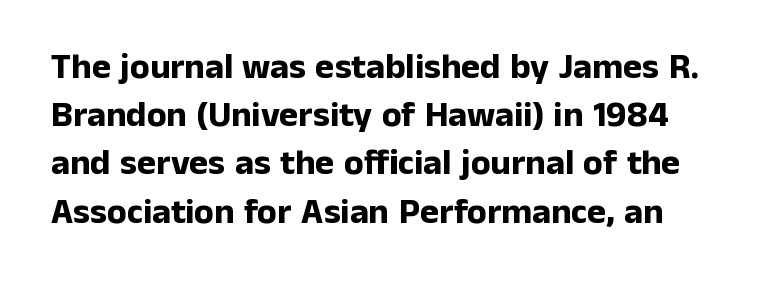
{"serif": "no", "italic": "no", "bold": "yes", "weight": "bold", "width": "normal", "stroke_contrast": "low", "x_height": "medium", "monospaced": "no", "underline": "no", "line_spacing": "normal", "line_spacing_ratio": 1.34, "letter_spacing": "normal", "letter_spacing_em": 0.0, "glyph_px": 36}
